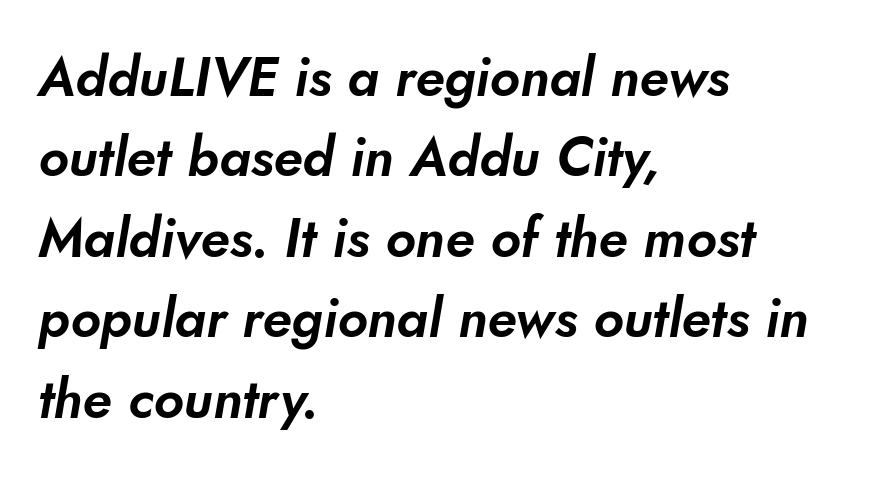
The image shows 54 px sans-serif type; set left-aligned, normal line spacing (1.49x), normal letter spacing, not underlined; low stroke contrast and a small x-height.
